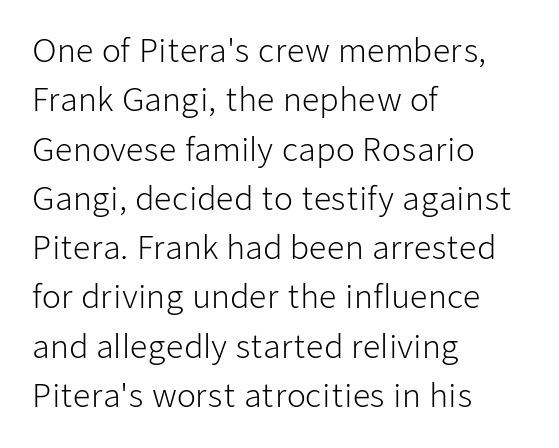
The image shows 31 px light sans-serif type, upright; set left-aligned, normal line spacing (1.59x), normal letter spacing, not underlined; low stroke contrast and a medium x-height.
